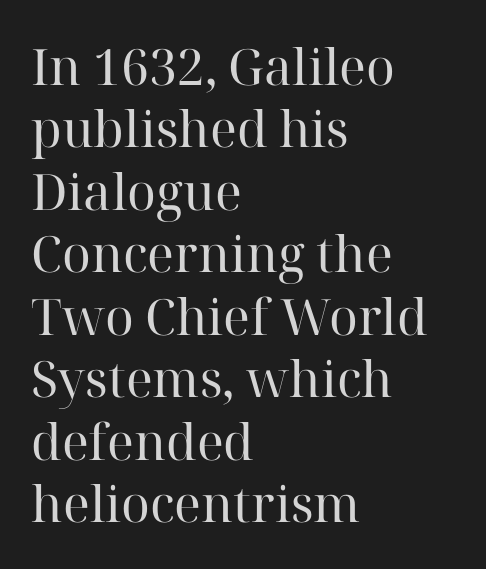
The paragraph has a hard left edge and a soft right edge. Little horizontal feet cap the strokes, marking this as serif type. Nobody touched the tracking dial on this one. The strip under each line holds only bare page.
